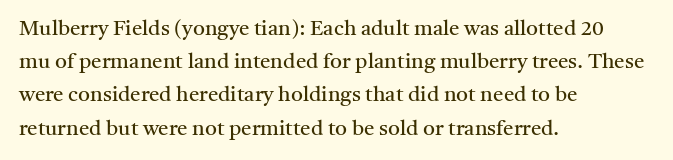
The face looks like a standard text weight, possibly lighter. Short and long lines alike share a common starting point at left. Vertically, the passage feels balanced, rows spaced as you'd expect. A bare baseline throughout the passage. Here the glyphs are tracked normally, forming tight word shapes.
